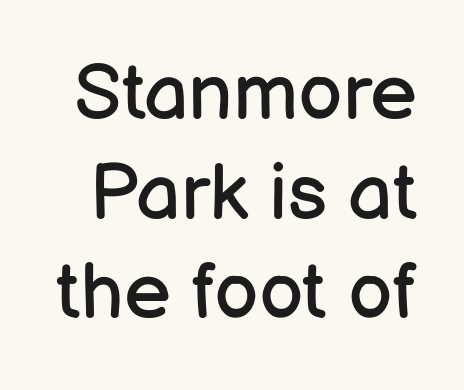
{"serif": "no", "italic": "no", "bold": "no", "weight": "regular", "width": "normal", "stroke_contrast": "low", "x_height": "medium", "monospaced": "no", "underline": "no", "line_spacing": "normal", "line_spacing_ratio": 1.26, "letter_spacing": "normal", "letter_spacing_em": 0.0, "glyph_px": 79}
